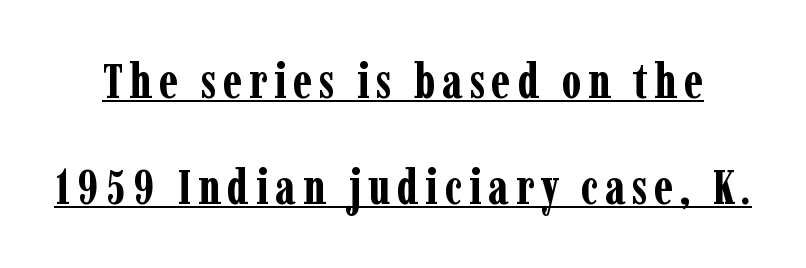
Q: Is the text bold? A: Yes.
Q: Is the text italic (slanted)? A: No, it is upright.
Q: Is the typeface a serif or a sans-serif typeface? A: Serif.
Q: Is the text underlined? A: Yes.
Q: Is the spacing between lines tight, normal or loose? A: Loose.
Q: Width (condensed, normal, or wide)? A: Condensed.
Q: Stroke contrast? A: Low.
Q: x-height? A: Medium.
Q: Monospaced? A: No.
